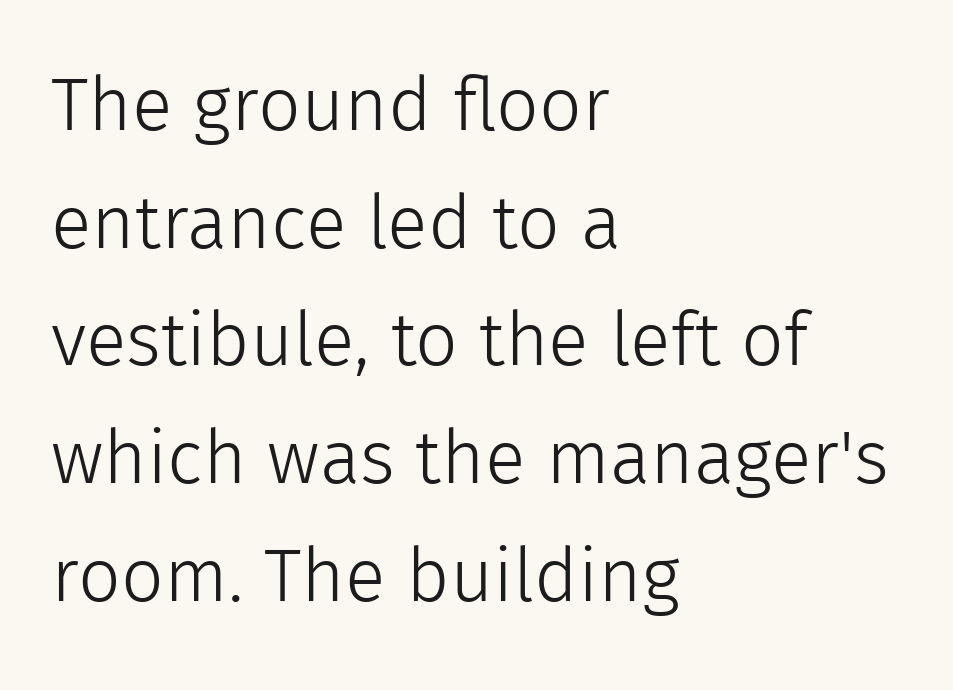
The image shows 75 px light sans-serif type, upright; set left-aligned, normal line spacing (1.57x), normal letter spacing, not underlined; a medium x-height.
